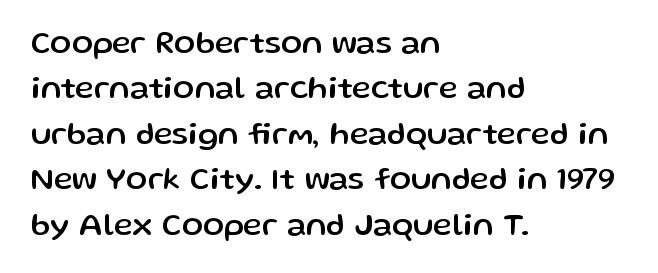
Serif or sans? Sans — the stroke terminals are bare. Rule under the text: the space is simply empty. The letters advance in unequal steps, a hallmark of proportional type. Tracking value appears to be zero — textbook default spacing.
